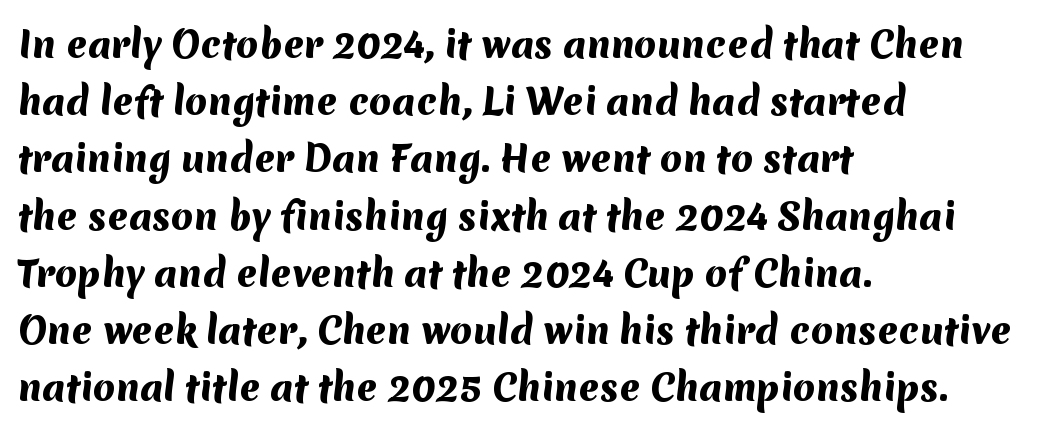
Strokes here are thick enough to call this a true bold. Do the characters align in a grid? No, the font is proportional. The passage shown stacks its lines at a standard gap. Does the type have serifs? No, each stem ends abruptly.
